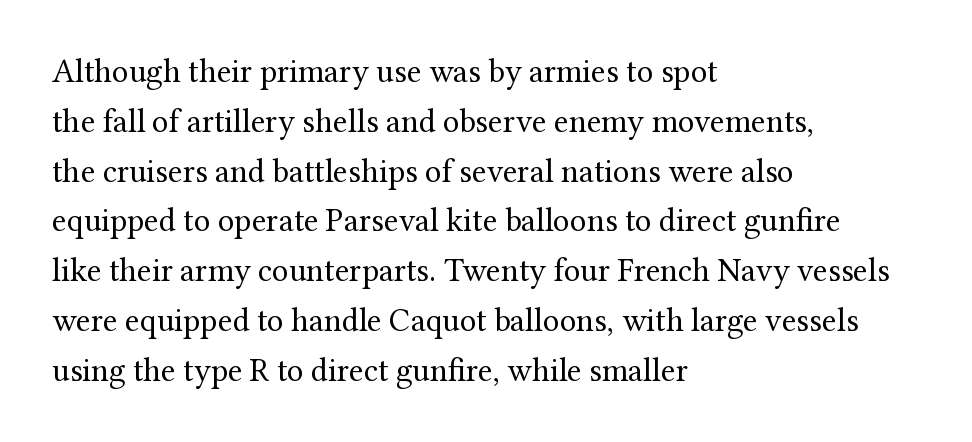
The image shows 33 px regular-weight serif type, upright; set left-aligned, normal line spacing (1.51x), normal letter spacing, not underlined; medium stroke contrast and a medium x-height.
